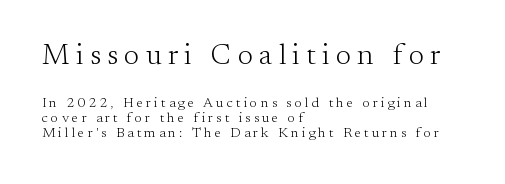
The image shows 29 px light serif type, upright; set left-aligned, tight line spacing (1.07x), unusually wide letter spacing (+0.22 em), not underlined; the first (top) block is 2.07x larger; medium stroke contrast and a small x-height.
